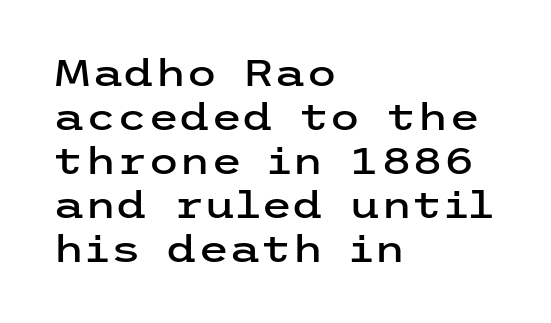
This sample is left-justified, so line endings fall wherever the words run out. Letterform terminals end flat and unadorned throughout the passage. The string is rendered with underlining switched off. The font's upright variant was chosen for this text. Look at the tracking — it's just the regular setting, nothing added.
